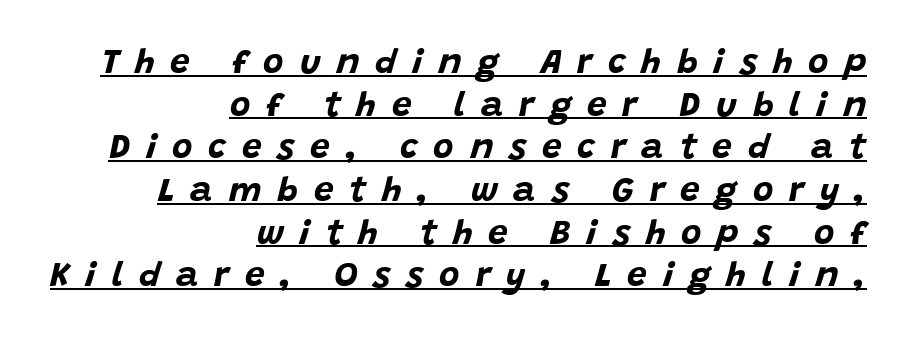
Q: Is the text bold? A: Yes.
Q: Is the text italic (slanted)? A: Yes, it leans right by about 15 degrees.
Q: Is the text underlined? A: Yes.
Q: How is the paragraph aligned? A: Right-aligned.
Q: Is the spacing between letters normal or unusually wide? A: Unusually wide.
Q: Width (condensed, normal, or wide)? A: Normal.
Q: Stroke contrast? A: Low.
Q: x-height? A: Large.
Q: Monospaced? A: No.
